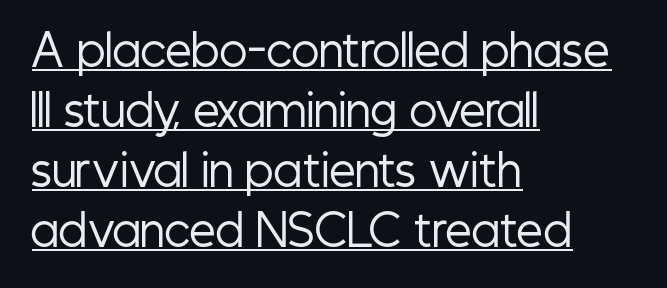
Q: Is the text bold? A: No.
Q: Is the text italic (slanted)? A: No, it is upright.
Q: Is the typeface a serif or a sans-serif typeface? A: Sans-serif.
Q: Is the text underlined? A: Yes.
Q: How is the paragraph aligned? A: Left-aligned.
Q: Is the spacing between letters normal or unusually wide? A: Normal.
Q: Is the spacing between lines tight, normal or loose? A: Normal.
Q: Width (condensed, normal, or wide)? A: Condensed.
Q: Stroke contrast? A: Low.
Q: x-height? A: Medium.
Q: Monospaced? A: No.
